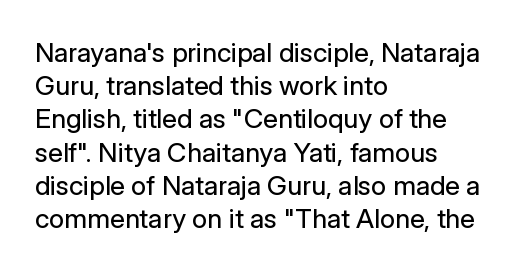
{"italic": "no", "bold": "no", "underline": "no", "align": "left", "line_spacing_ratio": 1.23, "letter_spacing": "normal", "letter_spacing_em": 0.0, "glyph_px": 27}
